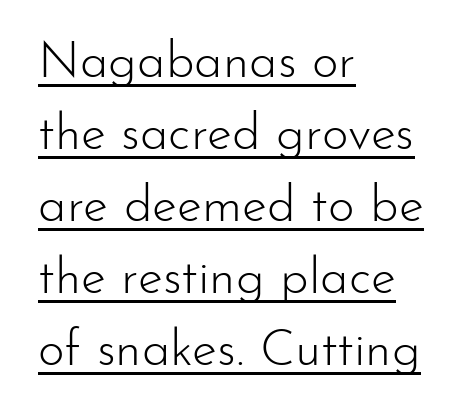
{"serif": "no", "italic": "no", "bold": "no", "weight": "light", "width": "normal", "stroke_contrast": "low", "x_height": "small", "monospaced": "no", "underline": "yes", "align": "left", "line_spacing": "normal", "line_spacing_ratio": 1.41, "letter_spacing": "normal", "letter_spacing_em": 0.0, "glyph_px": 51}
